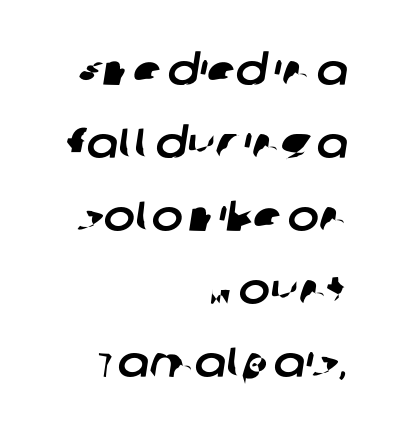
The image shows 42 px sans-serif type; set right-aligned, line spacing 1.74x, normal letter spacing, not underlined; low stroke contrast and a large x-height.
